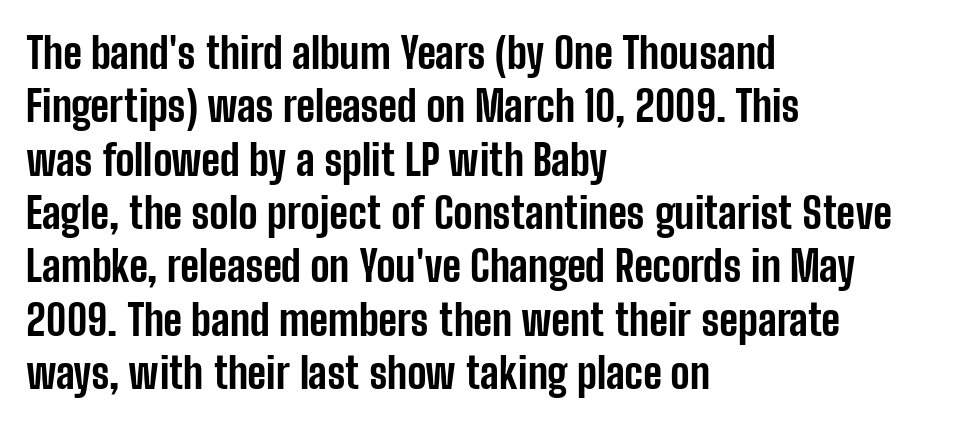
Q: Is the text bold? A: Yes.
Q: Is the text italic (slanted)? A: No, it is upright.
Q: Is the typeface a serif or a sans-serif typeface? A: Sans-serif.
Q: Is the text underlined? A: No.
Q: How is the paragraph aligned? A: Left-aligned.
Q: Is the spacing between letters normal or unusually wide? A: Normal.
Q: Width (condensed, normal, or wide)? A: Condensed.
Q: Stroke contrast? A: Low.
Q: x-height? A: Medium.
Q: Monospaced? A: No.
